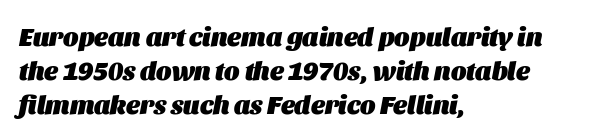
The zone under the glyphs is completely vacant. A dark, heavy texture on the line: the type is bold. There's an unmistakable incline to the writing here. Where is the straight margin? On the left. Baseline-to-baseline distance is the conventional proportion of letter height.
